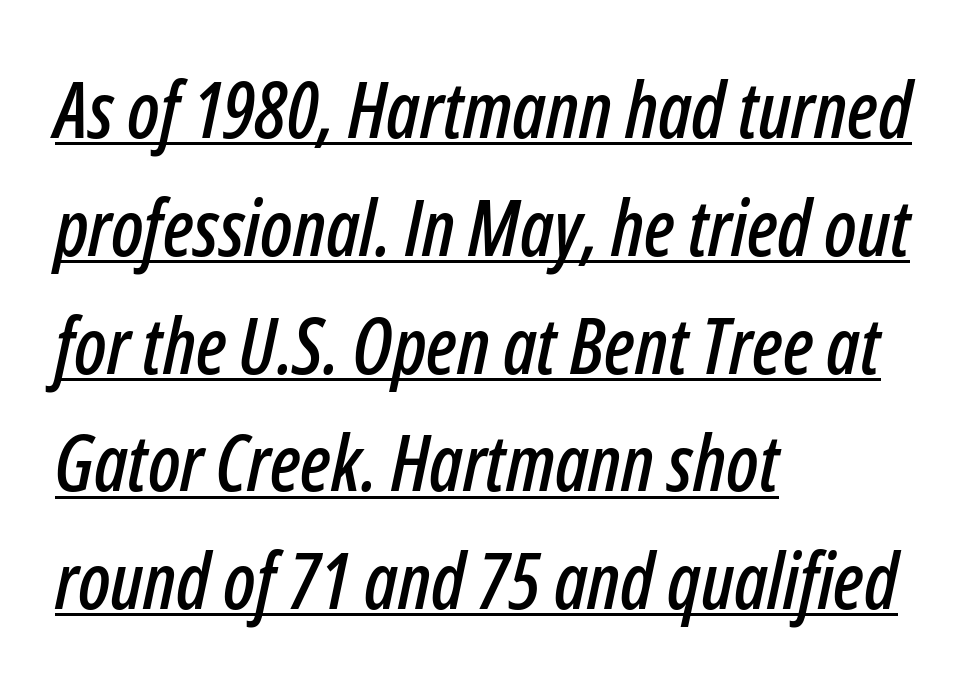
The image shows 77 px condensed type, italic (leaning right); set left-aligned, normal line spacing (1.53x), normal letter spacing, underlined; low stroke contrast and a medium x-height.
